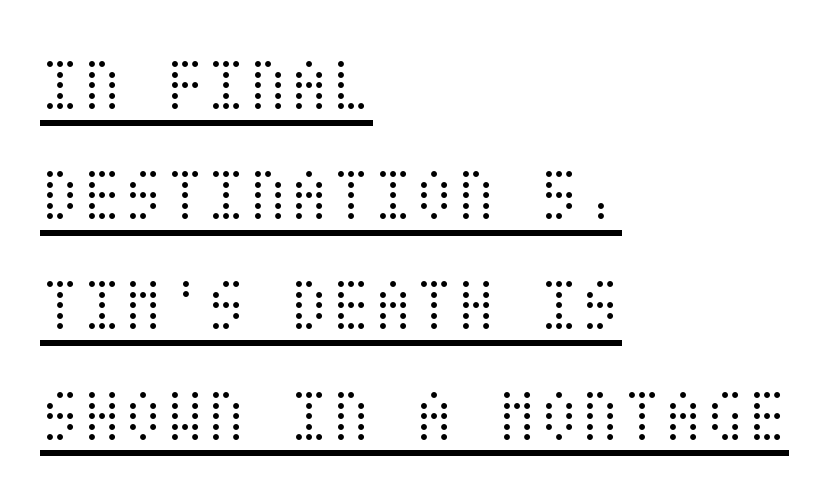
The image shows 76 px light, condensed type, upright; set left-aligned, normal line spacing (1.45x), normal letter spacing, underlined; medium stroke contrast and a large x-height.
